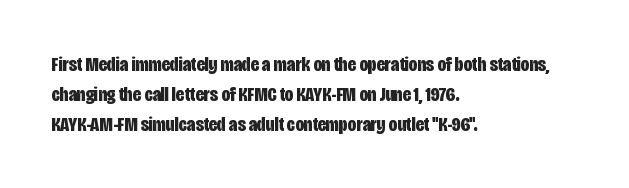
Q: Is the text bold? A: Yes.
Q: Is the text italic (slanted)? A: No, it is upright.
Q: Is the text underlined? A: No.
Q: How is the paragraph aligned? A: Left-aligned.
Q: Is the spacing between letters normal or unusually wide? A: Normal.
Q: Is the spacing between lines tight, normal or loose? A: Normal.
